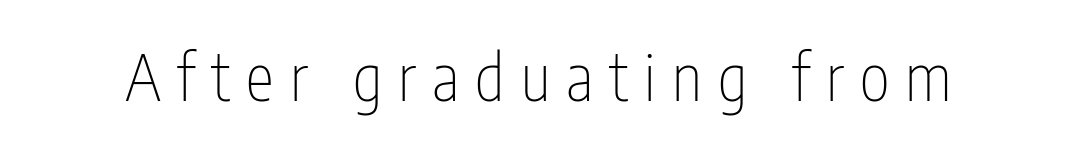
Style check: upright. Lines of text with bare space underneath. This sample has the flowing, uneven cadence of proportional lettering. Stem width sits at or under what a default text font uses. Nothing sits at the stroke ends, so this counts as sans-serif. Spacing between characters has been opened up far beyond the box default.
